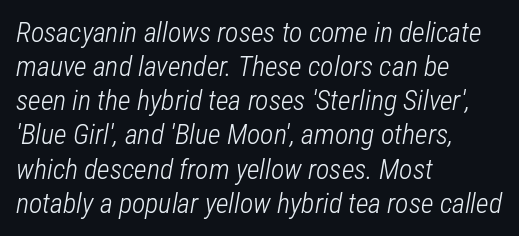
The image shows 28 px light, condensed type, italic (leaning right); set left-aligned, line spacing 1.22x, normal letter spacing, not underlined; low stroke contrast and a medium x-height.
